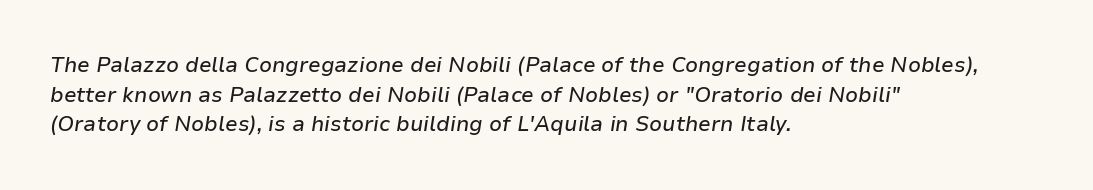
The text block is weighted toward the left margin, trailing off unevenly rightward. You could call the tracking neutral — neither tight nor loose. Yep, that's italic — everything's leaning. Underlining? Definitely not there. The vertical gap from one line to the next is medium.
